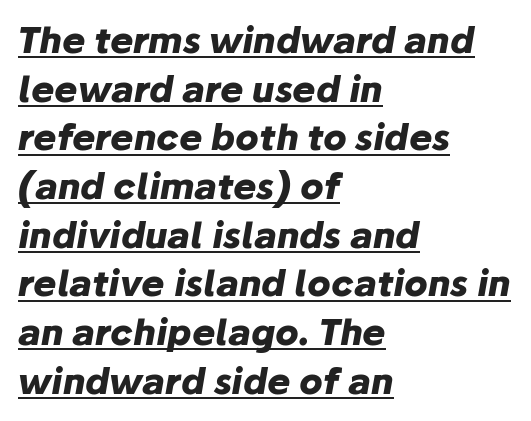
Q: Is the text bold? A: Yes.
Q: Is the text italic (slanted)? A: Yes, it leans right by about 10 degrees.
Q: Is the text underlined? A: Yes.
Q: How is the paragraph aligned? A: Left-aligned.
Q: Is the spacing between letters normal or unusually wide? A: Normal.
Q: Is the spacing between lines tight, normal or loose? A: Normal.
Q: Width (condensed, normal, or wide)? A: Normal.
Q: Stroke contrast? A: Low.
Q: x-height? A: Medium.
Q: Monospaced? A: No.
